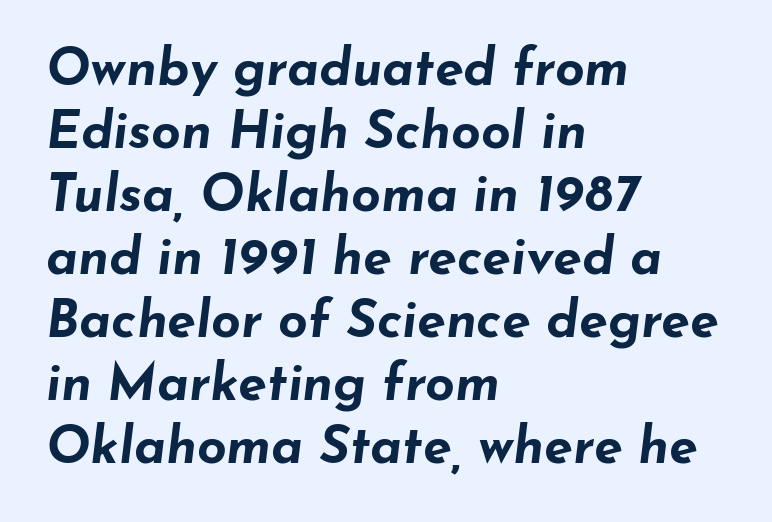
The image shows 52 px bold, wide type, italic (leaning right); set left-aligned, line spacing 1.21x, normal letter spacing, not underlined; low stroke contrast and a small x-height.
